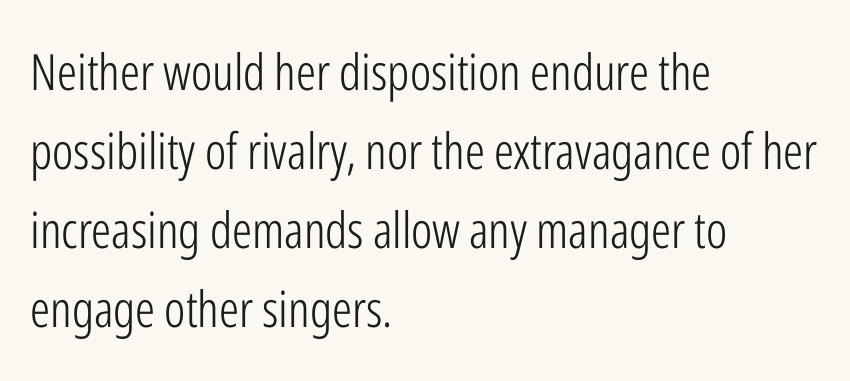
Q: Is the text bold? A: No.
Q: Is the text italic (slanted)? A: No, it is upright.
Q: Is the typeface a serif or a sans-serif typeface? A: Sans-serif.
Q: Is the text underlined? A: No.
Q: How is the paragraph aligned? A: Left-aligned.
Q: Is the spacing between letters normal or unusually wide? A: Normal.
Q: Is the spacing between lines tight, normal or loose? A: Normal.
Q: Width (condensed, normal, or wide)? A: Condensed.
Q: Stroke contrast? A: Low.
Q: x-height? A: Medium.
Q: Monospaced? A: No.
